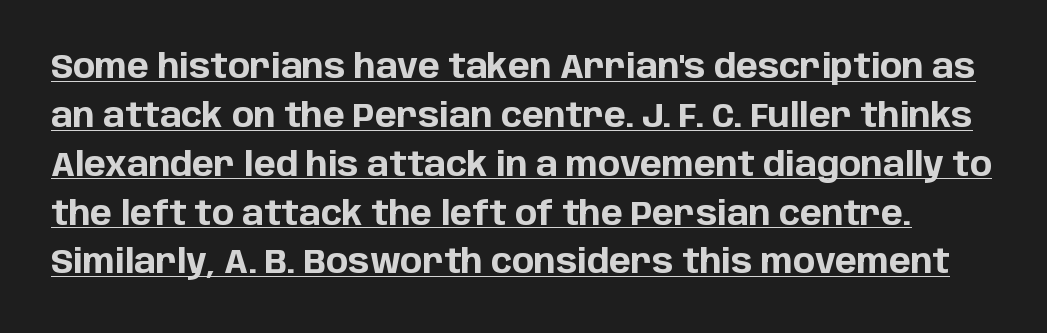
The image shows 33 px bold sans-serif type, upright; set normal line spacing (1.48x), normal letter spacing, underlined; low stroke contrast and a large x-height.
